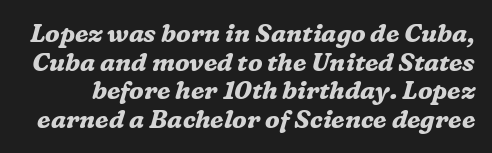
Q: Is the text bold? A: Yes.
Q: Is the text italic (slanted)? A: Yes, it leans right by about 16 degrees.
Q: Is the text underlined? A: No.
Q: Is the spacing between letters normal or unusually wide? A: Normal.
Q: Is the spacing between lines tight, normal or loose? A: Tight.
